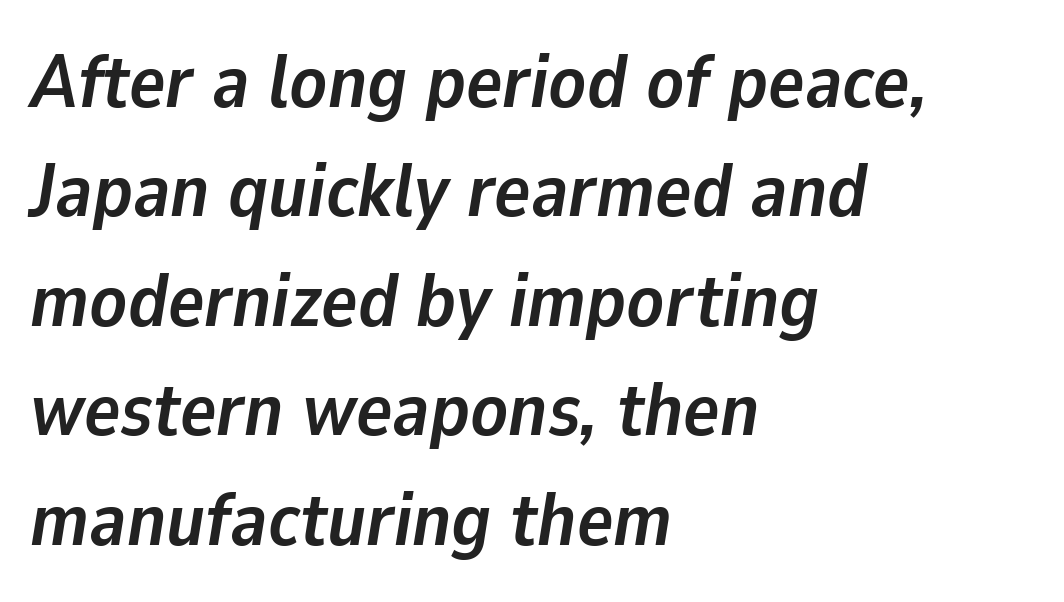
{"italic": "yes", "lean": "right", "slant_degrees": 9, "bold": "yes", "weight": "semibold", "width": "normal", "stroke_contrast": "low", "x_height": "medium", "monospaced": "no", "underline": "no", "align": "left", "line_spacing": "normal", "line_spacing_ratio": 1.44, "letter_spacing": "normal", "letter_spacing_em": 0.0, "glyph_px": 76}
